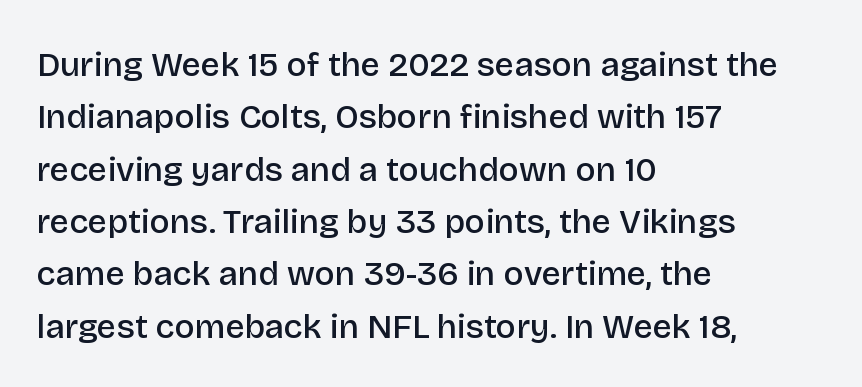
The image shows 34 px semibold sans-serif type, upright; set left-aligned, normal line spacing (1.54x), normal letter spacing, not underlined; low stroke contrast and a large x-height.
